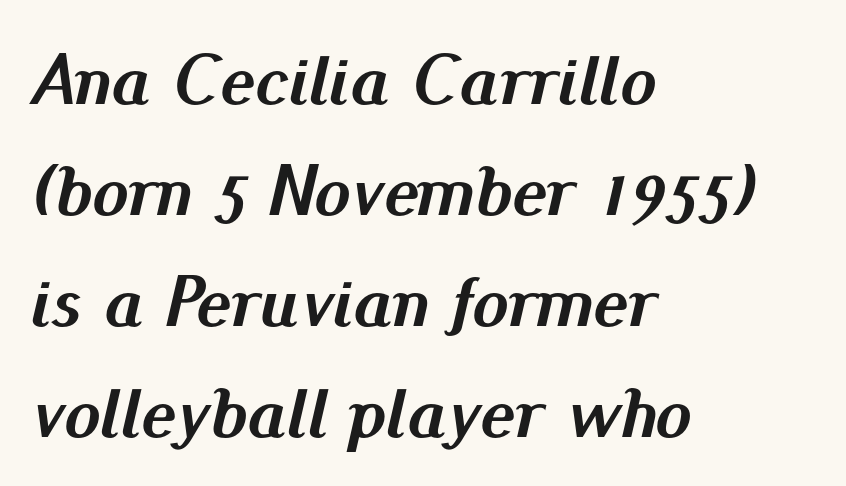
The image shows 73 px semibold type, italic (leaning right); set left-aligned, normal line spacing (1.52x), normal letter spacing, not underlined; medium stroke contrast and a small x-height.
